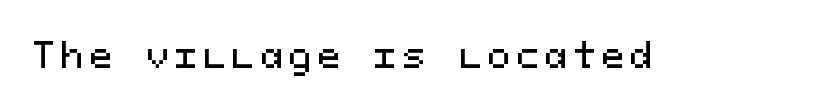
Q: Is the text italic (slanted)? A: No, it is upright.
Q: Is the typeface a serif or a sans-serif typeface? A: Sans-serif.
Q: Is the text underlined? A: No.
Q: Width (condensed, normal, or wide)? A: Normal.
Q: Stroke contrast? A: Medium.
Q: x-height? A: Medium.
Q: Monospaced? A: Yes.
